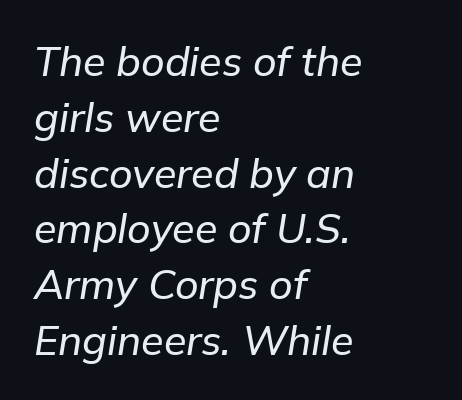
{"italic": "yes", "lean": "right", "slant_degrees": 9, "width": "normal", "stroke_contrast": "low", "x_height": "medium", "monospaced": "no", "underline": "no", "align": "left", "line_spacing": "normal", "line_spacing_ratio": 1.36, "letter_spacing": "normal", "letter_spacing_em": 0.0, "glyph_px": 41}
